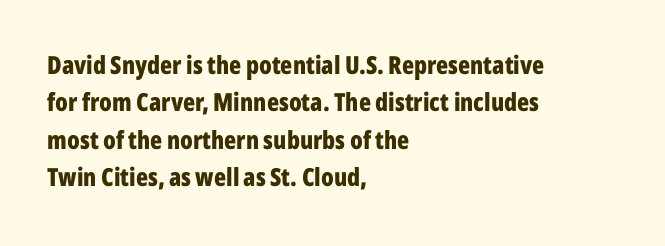
Q: Is the text bold? A: Yes.
Q: Is the text italic (slanted)? A: No, it is upright.
Q: Is the text underlined? A: No.
Q: How is the paragraph aligned? A: Left-aligned.
Q: Is the spacing between letters normal or unusually wide? A: Normal.
Q: Is the spacing between lines tight, normal or loose? A: Normal.
